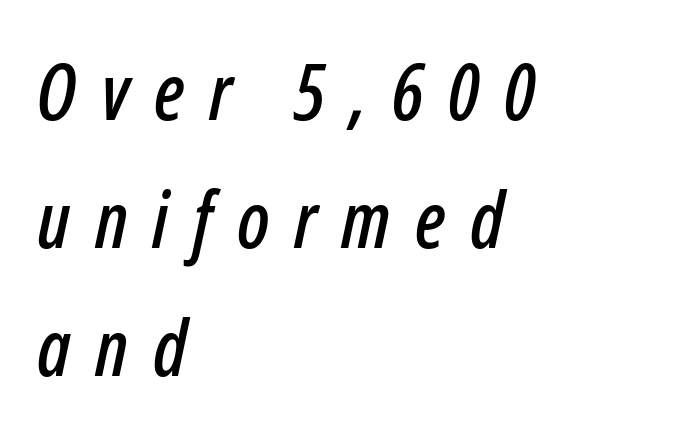
Q: Is the text italic (slanted)? A: Yes, it leans right by about 12 degrees.
Q: Is the text underlined? A: No.
Q: How is the paragraph aligned? A: Left-aligned.
Q: Is the spacing between letters normal or unusually wide? A: Unusually wide.
Q: Is the spacing between lines tight, normal or loose? A: Normal.
Q: Width (condensed, normal, or wide)? A: Condensed.
Q: Stroke contrast? A: Low.
Q: x-height? A: Medium.
Q: Monospaced? A: No.
